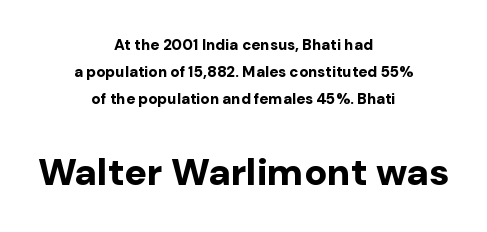
Q: Is the text bold? A: Yes.
Q: Is the text italic (slanted)? A: No, it is upright.
Q: Is the typeface a serif or a sans-serif typeface? A: Sans-serif.
Q: Is the text underlined? A: No.
Q: How is the paragraph aligned? A: Centered.
Q: Is the spacing between letters normal or unusually wide? A: Normal.
Q: Which block of text is set in a larger size, the first (top) or the second (bottom)? A: The second (bottom) one.
Q: Width (condensed, normal, or wide)? A: Normal.
Q: Stroke contrast? A: Low.
Q: x-height? A: Medium.
Q: Monospaced? A: No.
